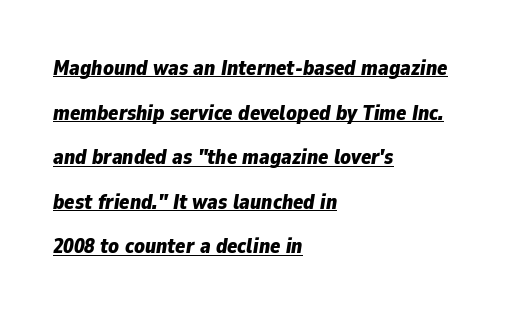
Each glyph is drawn with heavy, bold strokes. The lines are quadded left. Whoever set this chose breathing room over compactness in the vertical rhythm. Beneath each row of characters lies a ruled line.
